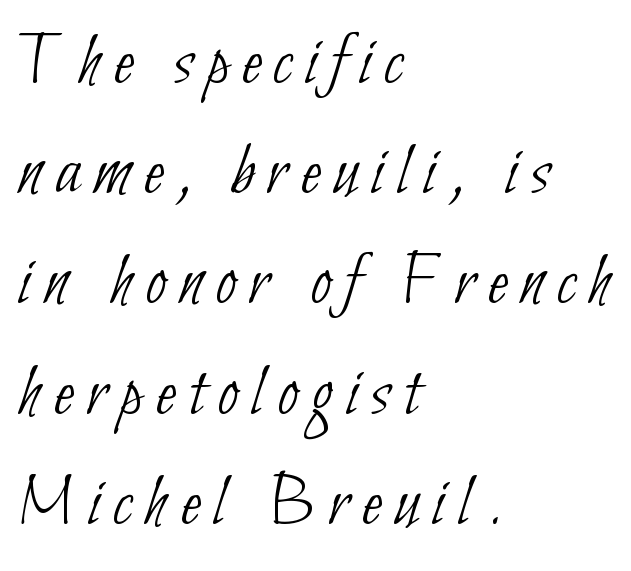
Where is the straight margin? On the left. Letterform terminals end flat and unadorned throughout the passage. The space directly below the letters is spotless. The typeface has the unassuming heft of standard copy or less. A normal amount of white space separates one row of letters from the next. These lines are rendered in a variable-pitch font.
